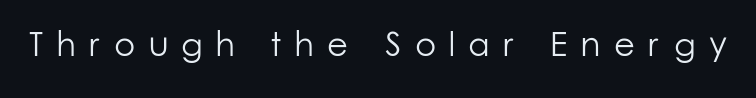
Q: Is the text bold? A: No.
Q: Is the text italic (slanted)? A: No, it is upright.
Q: Is the typeface a serif or a sans-serif typeface? A: Sans-serif.
Q: Is the text underlined? A: No.
Q: Is the spacing between letters normal or unusually wide? A: Unusually wide.
Q: Width (condensed, normal, or wide)? A: Normal.
Q: Stroke contrast? A: Low.
Q: x-height? A: Medium.
Q: Monospaced? A: No.
